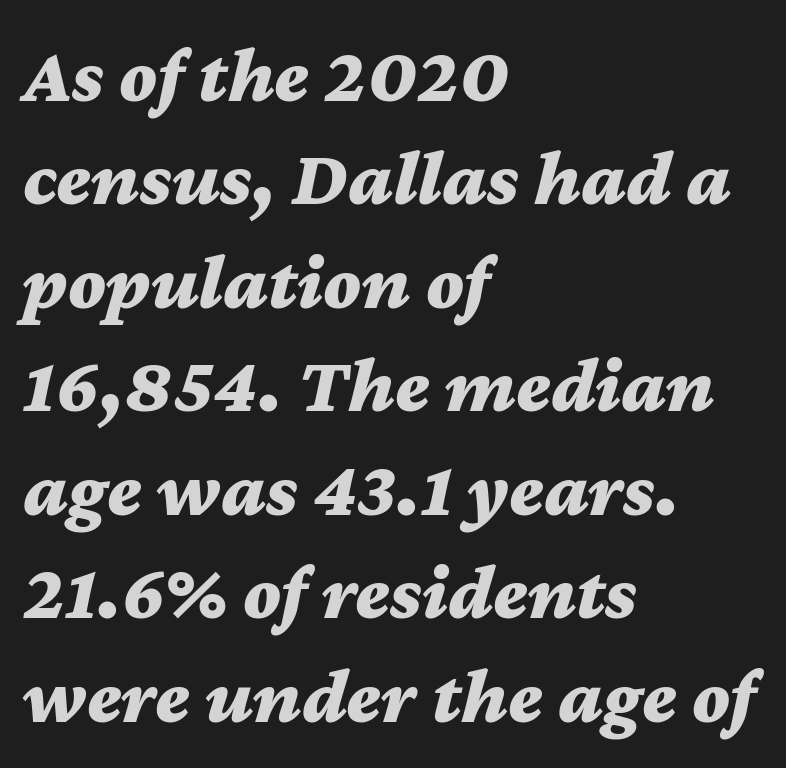
{"italic": "yes", "lean": "right", "slant_degrees": 12, "bold": "yes", "weight": "bold", "width": "wide", "stroke_contrast": "medium", "x_height": "medium", "monospaced": "no", "underline": "no", "align": "left", "line_spacing": "normal", "line_spacing_ratio": 1.31, "letter_spacing": "normal", "letter_spacing_em": 0.0, "glyph_px": 79}
